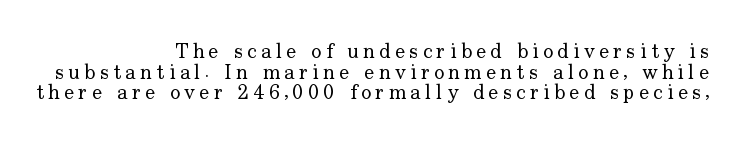
Q: Is the text bold? A: No.
Q: Is the text italic (slanted)? A: No, it is upright.
Q: Is the text underlined? A: No.
Q: How is the paragraph aligned? A: Right-aligned.
Q: Is the spacing between letters normal or unusually wide? A: Unusually wide.
Q: Is the spacing between lines tight, normal or loose? A: Tight.
